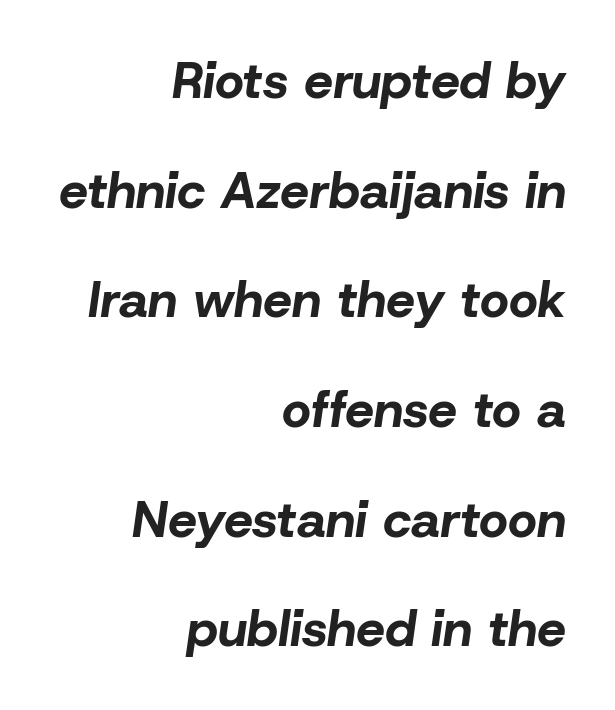
Rendered with sloped, italic letterforms. On the weight axis this lands at bold, roughly 700. Unmarked baselines from the first word to the last. Regarding leading, the lines here are spaced well apart.
